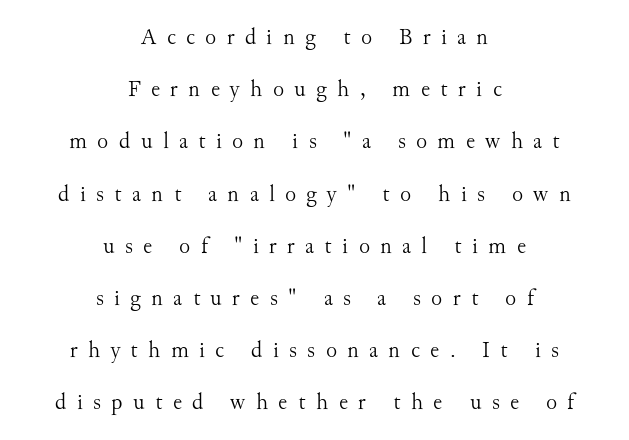
{"italic": "no", "bold": "no", "underline": "no", "align": "center", "line_spacing": "loose", "line_spacing_ratio": 2.27, "letter_spacing": "wide", "letter_spacing_em": 0.45, "glyph_px": 23}
